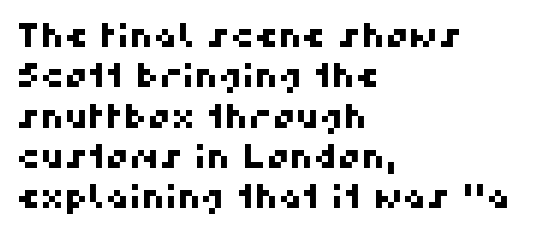
Q: Is the typeface a serif or a sans-serif typeface? A: Sans-serif.
Q: Is the text underlined? A: No.
Q: How is the paragraph aligned? A: Left-aligned.
Q: Is the spacing between letters normal or unusually wide? A: Normal.
Q: Width (condensed, normal, or wide)? A: Normal.
Q: Stroke contrast? A: High.
Q: x-height? A: Medium.
Q: Monospaced? A: No.
